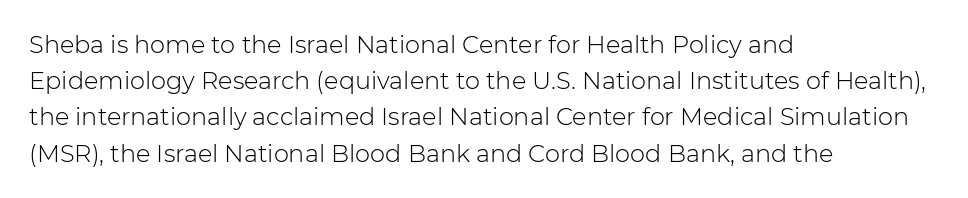
The image shows 24 px text type, upright; set left-aligned, normal line spacing (1.51x), normal letter spacing, not underlined.
